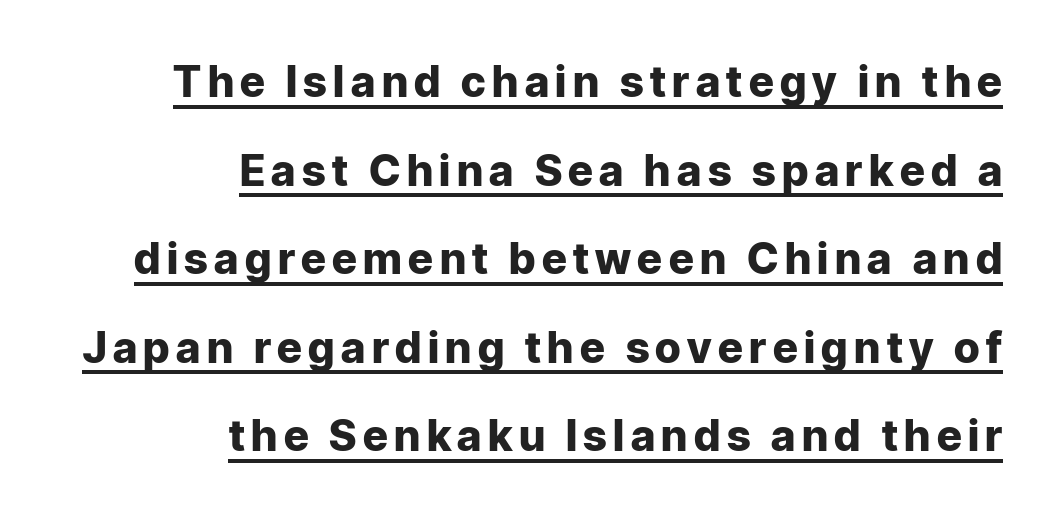
Q: Is the text bold? A: Yes.
Q: Is the text italic (slanted)? A: No, it is upright.
Q: Is the typeface a serif or a sans-serif typeface? A: Sans-serif.
Q: Is the text underlined? A: Yes.
Q: How is the paragraph aligned? A: Right-aligned.
Q: Is the spacing between lines tight, normal or loose? A: Loose.
Q: Width (condensed, normal, or wide)? A: Normal.
Q: Stroke contrast? A: Low.
Q: x-height? A: Medium.
Q: Monospaced? A: No.
